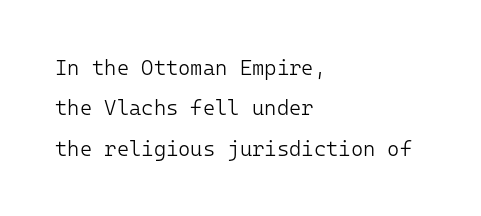
Q: Is the text bold? A: No.
Q: Is the text italic (slanted)? A: No, it is upright.
Q: Is the text underlined? A: No.
Q: How is the paragraph aligned? A: Left-aligned.
Q: Is the spacing between letters normal or unusually wide? A: Normal.
Q: Is the spacing between lines tight, normal or loose? A: Loose.
